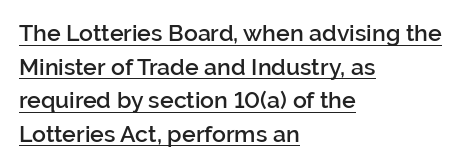
Q: Is the text bold? A: Semi-bold.
Q: Is the text italic (slanted)? A: No, it is upright.
Q: Is the text underlined? A: Yes.
Q: How is the paragraph aligned? A: Left-aligned.
Q: Is the spacing between letters normal or unusually wide? A: Normal.
Q: Is the spacing between lines tight, normal or loose? A: Normal.
